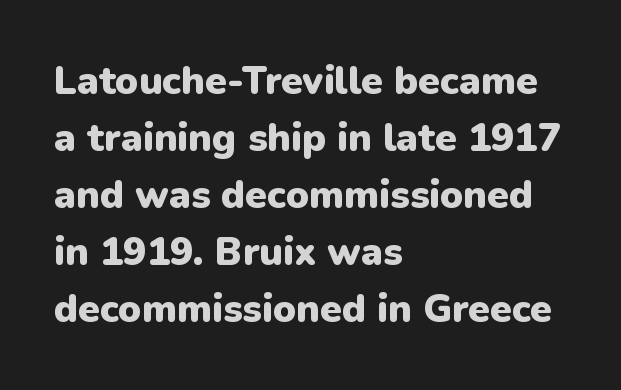
A normal amount of white space separates one row of letters from the next. Lines of text with bare space underneath. The passage shown is typeset with a sans-serif family. Letter spacing: default. A classic flush-left, rag-right setting is used for this passage. Every stem runs plumb, perpendicular to the baseline.
